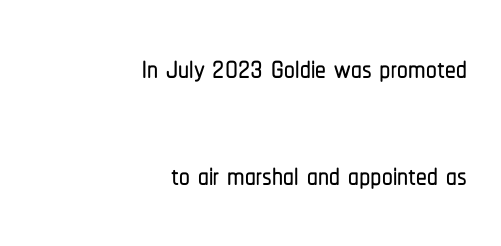
This sample trades compactness for vertical openness between lines. Think of a printed novel: that variable character pitch is what you see here. Unlike italic type, these characters show no tilt at all. In terms of letterform style, serifs are entirely absent.
